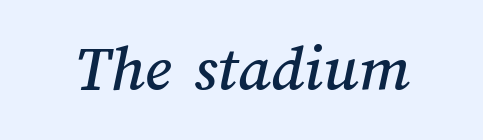
{"width": "normal", "stroke_contrast": "medium", "x_height": "medium", "monospaced": "no", "underline": "no", "letter_spacing": "normal", "letter_spacing_em": 0.0, "glyph_px": 67}
